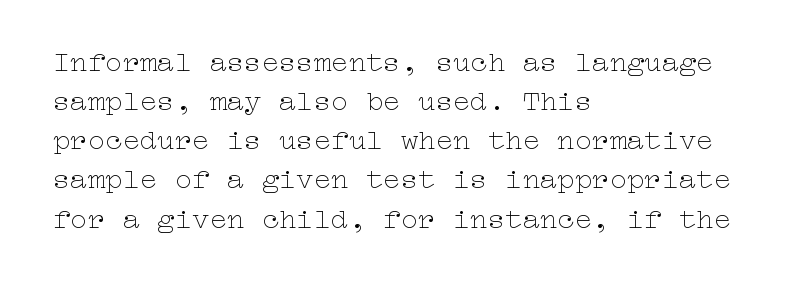
The image shows 29 px thin, wide type, upright; set left-aligned, normal line spacing (1.35x), normal letter spacing, not underlined; low stroke contrast and a medium x-height.
